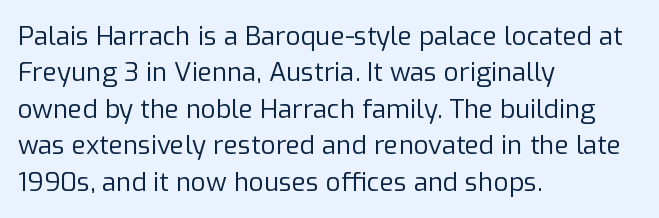
{"italic": "no", "bold": "no", "underline": "no", "align": "left", "line_spacing": "normal", "line_spacing_ratio": 1.4, "letter_spacing": "normal", "letter_spacing_em": 0.0, "glyph_px": 26}
